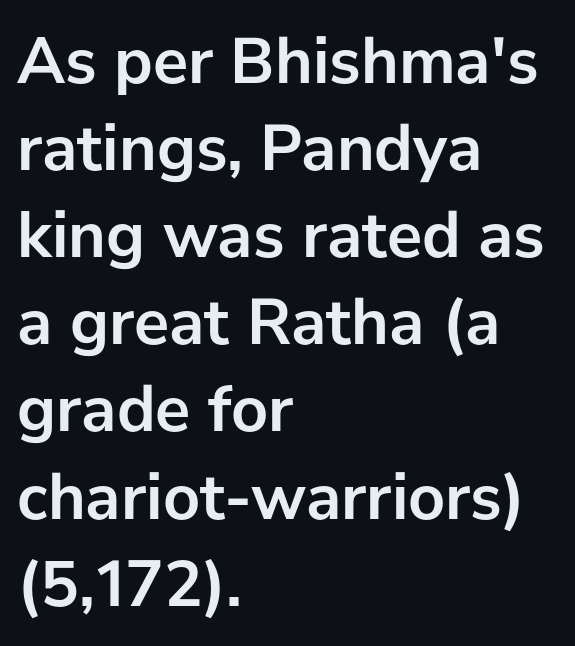
Q: Is the text bold? A: Yes.
Q: Is the text italic (slanted)? A: No, it is upright.
Q: Is the typeface a serif or a sans-serif typeface? A: Sans-serif.
Q: Is the text underlined? A: No.
Q: How is the paragraph aligned? A: Left-aligned.
Q: Is the spacing between letters normal or unusually wide? A: Normal.
Q: Is the spacing between lines tight, normal or loose? A: Normal.
Q: Width (condensed, normal, or wide)? A: Normal.
Q: Stroke contrast? A: Low.
Q: x-height? A: Medium.
Q: Monospaced? A: No.
